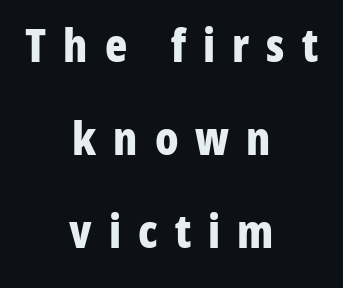
Q: Is the text bold? A: Yes.
Q: Is the text italic (slanted)? A: No, it is upright.
Q: Is the typeface a serif or a sans-serif typeface? A: Sans-serif.
Q: Is the text underlined? A: No.
Q: How is the paragraph aligned? A: Centered.
Q: Is the spacing between letters normal or unusually wide? A: Unusually wide.
Q: Is the spacing between lines tight, normal or loose? A: Loose.
Q: Width (condensed, normal, or wide)? A: Condensed.
Q: Stroke contrast? A: Low.
Q: x-height? A: Medium.
Q: Monospaced? A: No.
